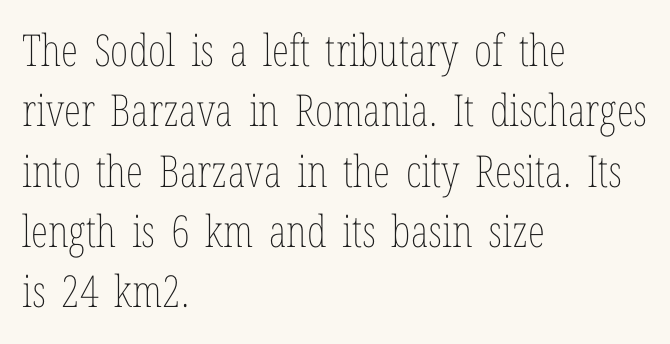
{"italic": "no", "bold": "no", "weight": "thin", "width": "condensed", "stroke_contrast": "low", "x_height": "medium", "monospaced": "no", "underline": "no", "align": "left", "line_spacing": "normal", "line_spacing_ratio": 1.37, "letter_spacing": "normal", "letter_spacing_em": 0.0, "glyph_px": 44}
